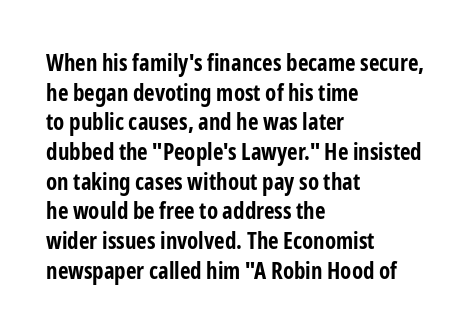
{"italic": "no", "bold": "yes", "underline": "no", "align": "left", "line_spacing": "normal", "line_spacing_ratio": 1.29, "letter_spacing": "normal", "letter_spacing_em": 0.0, "glyph_px": 23}
